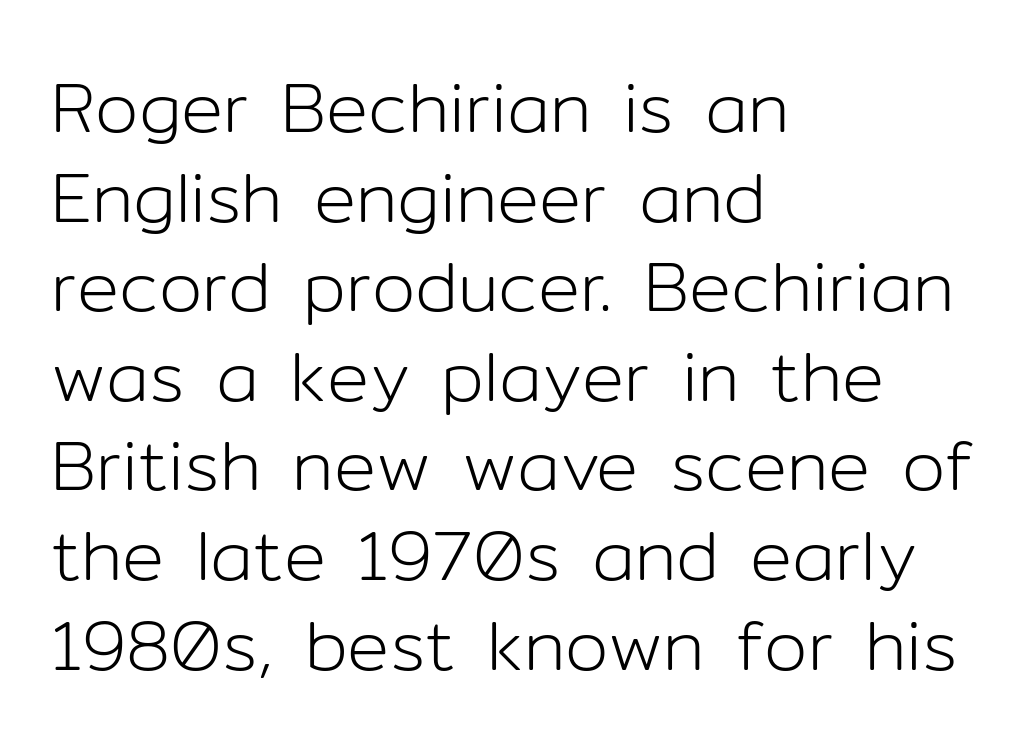
Q: Is the text bold? A: No.
Q: Is the text italic (slanted)? A: No, it is upright.
Q: Is the typeface a serif or a sans-serif typeface? A: Sans-serif.
Q: Is the text underlined? A: No.
Q: How is the paragraph aligned? A: Left-aligned.
Q: Is the spacing between letters normal or unusually wide? A: Normal.
Q: Is the spacing between lines tight, normal or loose? A: Normal.
Q: Width (condensed, normal, or wide)? A: Normal.
Q: Stroke contrast? A: Low.
Q: x-height? A: Medium.
Q: Monospaced? A: No.
